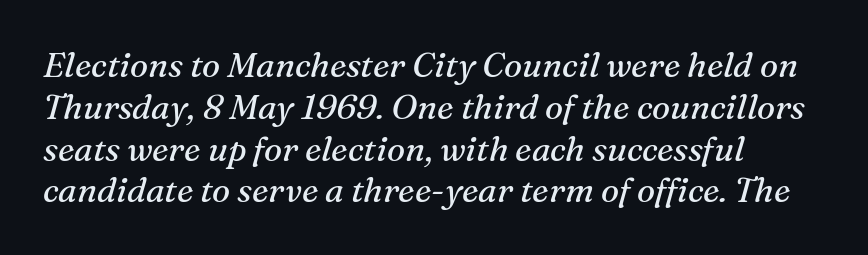
Q: Is the text bold? A: No.
Q: Is the text italic (slanted)? A: Yes, it leans right by about 16 degrees.
Q: Is the typeface a serif or a sans-serif typeface? A: Serif.
Q: Is the text underlined? A: No.
Q: How is the paragraph aligned? A: Left-aligned.
Q: Is the spacing between letters normal or unusually wide? A: Normal.
Q: Width (condensed, normal, or wide)? A: Normal.
Q: Stroke contrast? A: Medium.
Q: x-height? A: Medium.
Q: Monospaced? A: No.
